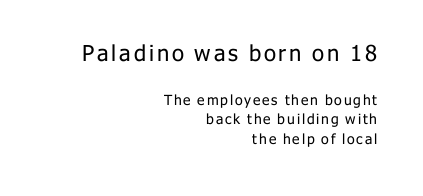
The image shows 22 px text type, upright; set right-aligned, normal line spacing (1.41x), not underlined; the first (top) block is 1.57x larger.
